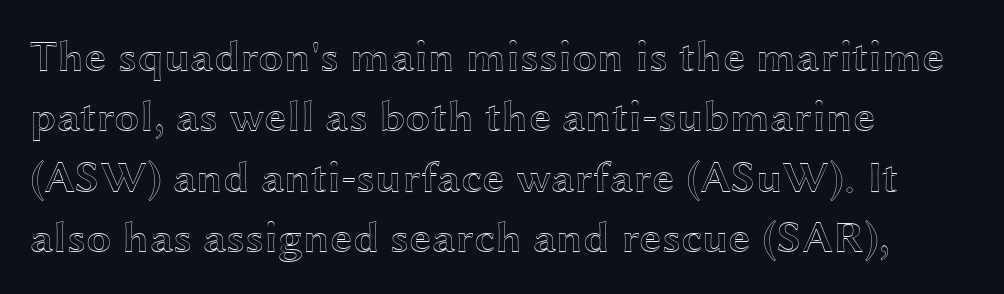
{"italic": "no", "width": "wide", "x_height": "medium", "monospaced": "no", "underline": "no", "align": "left", "line_spacing": "normal", "line_spacing_ratio": 1.34, "letter_spacing": "normal", "letter_spacing_em": 0.0, "glyph_px": 45}
